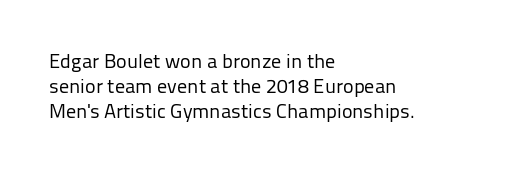
{"italic": "no", "bold": "no", "underline": "no", "align": "left", "line_spacing": "normal", "line_spacing_ratio": 1.26, "letter_spacing": "normal", "letter_spacing_em": 0.0, "glyph_px": 20}
